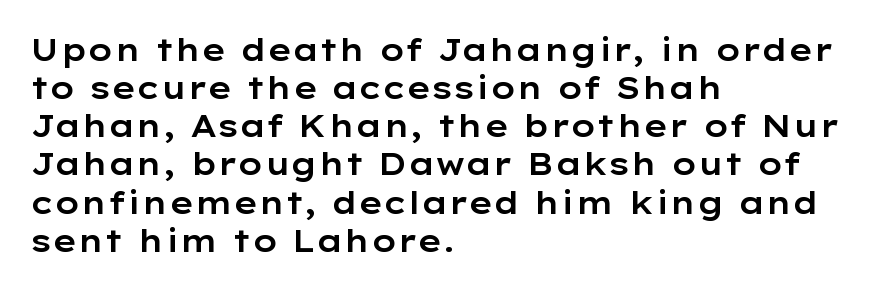
The image shows 31 px wide sans-serif type, upright; set left-aligned, line spacing 1.23x, normal letter spacing, not underlined; low stroke contrast and a medium x-height.
